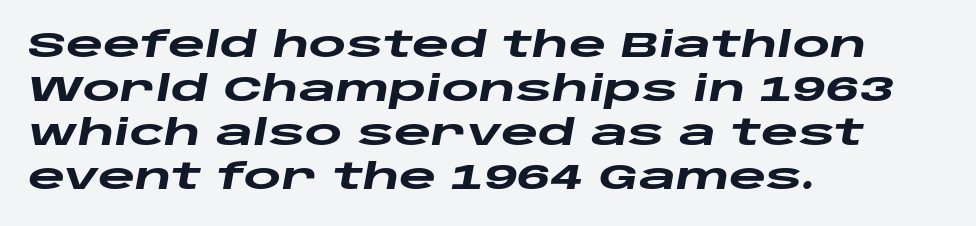
Lines of text with bare space underneath. Note the varied advance widths — an 'i' is clearly narrower than an 'm'. Thick stems and heavy bowls — unmistakably bold. Is the block centered? No — it sits flush against the left margin.
